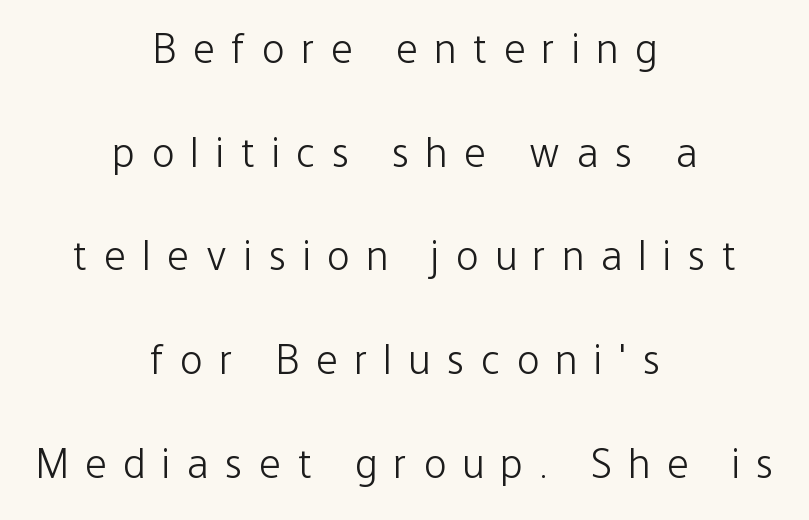
Q: Is the text bold? A: No.
Q: Is the text italic (slanted)? A: No, it is upright.
Q: Is the typeface a serif or a sans-serif typeface? A: Sans-serif.
Q: Is the text underlined? A: No.
Q: How is the paragraph aligned? A: Centered.
Q: Is the spacing between letters normal or unusually wide? A: Unusually wide.
Q: Is the spacing between lines tight, normal or loose? A: Loose.
Q: Width (condensed, normal, or wide)? A: Condensed.
Q: Stroke contrast? A: Low.
Q: x-height? A: Medium.
Q: Monospaced? A: No.
